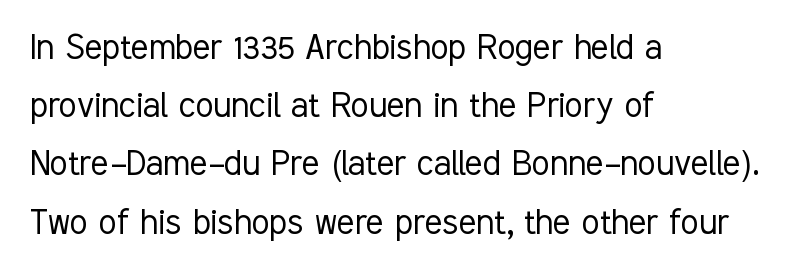
{"serif": "no", "italic": "no", "bold": "no", "weight": "light", "width": "condensed", "stroke_contrast": "low", "x_height": "medium", "monospaced": "no", "underline": "no", "align": "left", "line_spacing": "normal", "line_spacing_ratio": 1.42, "letter_spacing": "normal", "letter_spacing_em": 0.0, "glyph_px": 41}
